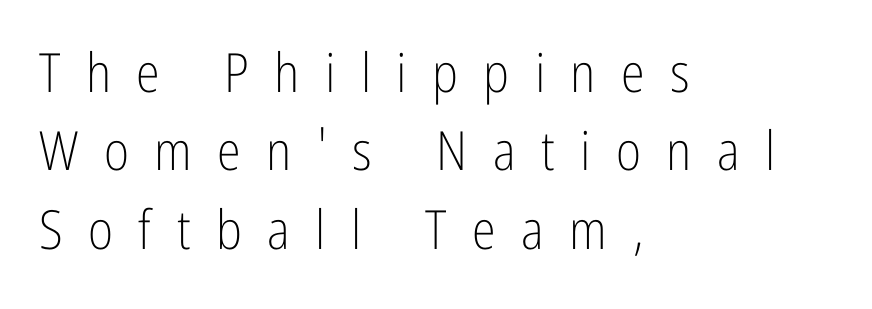
{"serif": "no", "italic": "no", "bold": "no", "weight": "light", "width": "condensed", "stroke_contrast": "low", "x_height": "medium", "monospaced": "no", "underline": "no", "align": "left", "line_spacing": "normal", "line_spacing_ratio": 1.45, "letter_spacing": "wide", "letter_spacing_em": 0.47, "glyph_px": 54}
